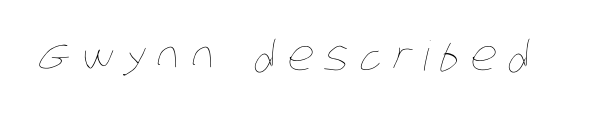
Each stroke keeps to a modest, everyday thickness or less. Lines of text with bare space underneath. The line texture is sparse and dotted thanks to wide tracking. This sample has the flowing, uneven cadence of proportional lettering.
